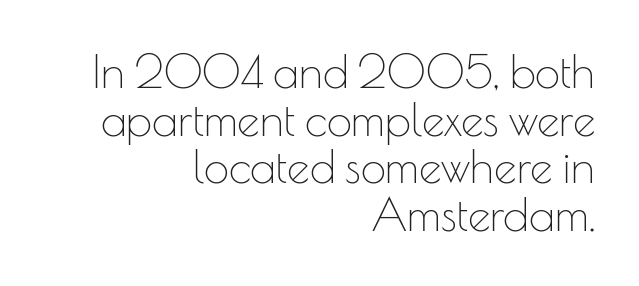
Regarding leading, the lines here are crowded together. The passage shown is typed in a proportional face where columns would drift. Each stroke keeps to a modest, everyday thickness or less. Nobody touched the tracking dial on this one. All the whitespace from short lines collects on the left. The words here are not underlined.
